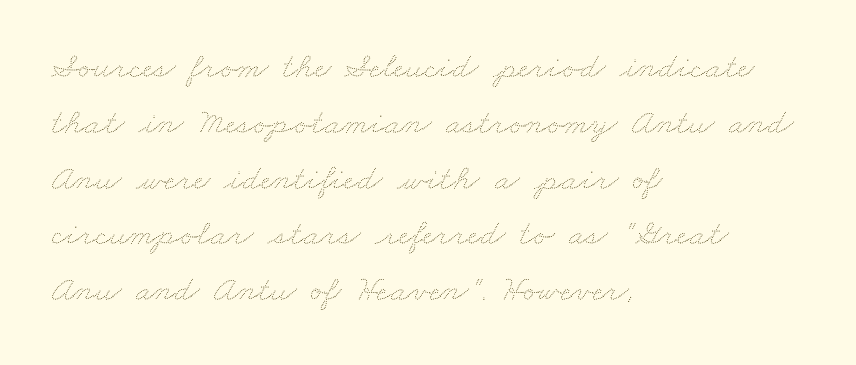
{"bold": "no", "weight": "thin", "width": "wide", "stroke_contrast": "medium", "x_height": "small", "monospaced": "no", "underline": "no", "align": "left", "line_spacing": "normal", "line_spacing_ratio": 1.55, "letter_spacing": "normal", "letter_spacing_em": 0.0, "glyph_px": 36}
